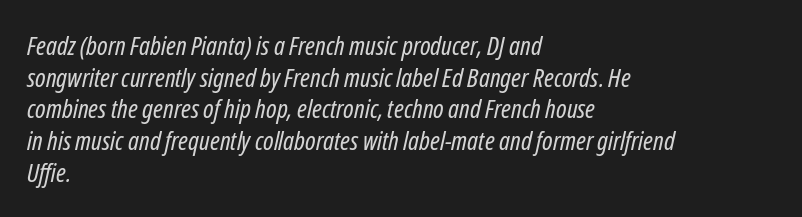
No letter is thick-stroked: the sample isn't bold. The passage shown has conventional tracking throughout. Check under the words: just untouched page. Style check: oblique. One-word summary of the alignment: left.
